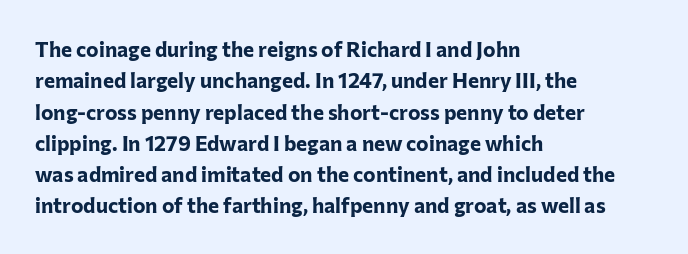
{"italic": "no", "bold": "yes", "underline": "no", "align": "left", "line_spacing": "normal", "line_spacing_ratio": 1.49, "letter_spacing": "normal", "letter_spacing_em": 0.0, "glyph_px": 21}
